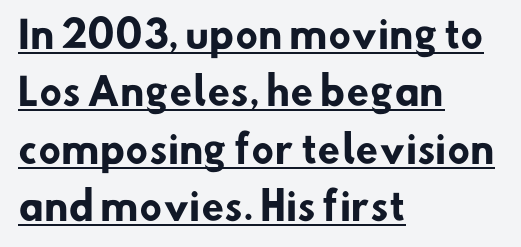
The words here are underlined. Normally led — the rows are evenly, conventionally spaced. Heavy-handed strokes throughout: this text is bold. These lines are set flush left with a ragged right edge. The designer went with a sans here, leaving each stem footless.
